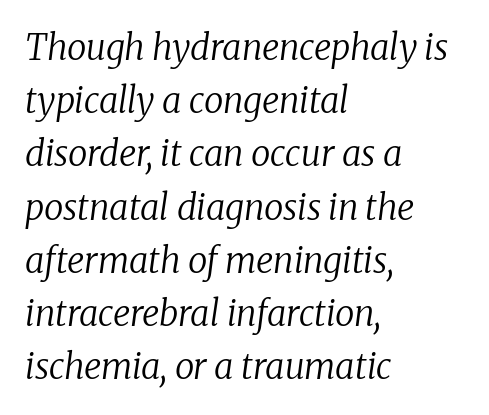
{"serif": "yes", "italic": "yes", "lean": "right", "slant_degrees": 8, "bold": "no", "weight": "regular", "width": "normal", "stroke_contrast": "low", "x_height": "medium", "monospaced": "no", "underline": "no", "align": "left", "line_spacing": "normal", "line_spacing_ratio": 1.52, "letter_spacing": "normal", "letter_spacing_em": 0.0, "glyph_px": 35}
